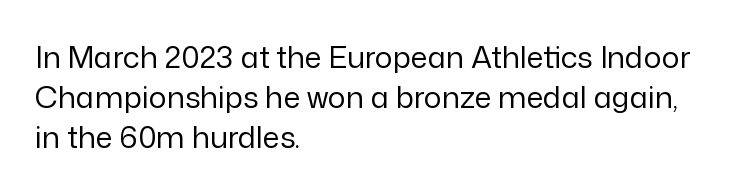
{"serif": "no", "italic": "no", "bold": "no", "weight": "regular", "width": "normal", "stroke_contrast": "low", "x_height": "medium", "monospaced": "no", "underline": "no", "align": "left", "line_spacing": "normal", "line_spacing_ratio": 1.33, "letter_spacing": "normal", "letter_spacing_em": 0.0, "glyph_px": 30}
